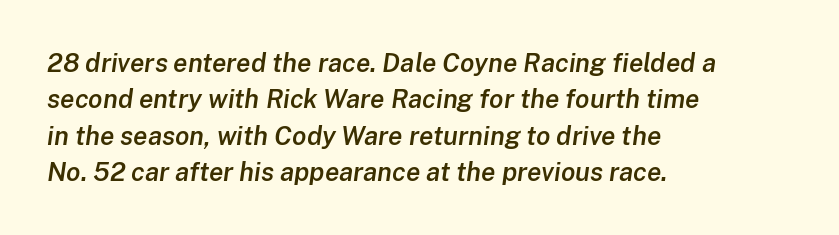
A typesetter would call this zero additional tracking. The strip under each line holds only bare page. If you measured baseline to baseline, you'd find a middling distance. Every letter is mildly thick-stroked: semibold rather than bold. Leftover space on each line is placed entirely after the last word.
